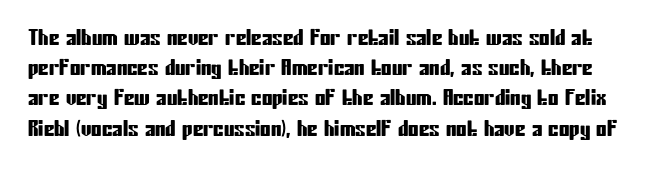
{"italic": "no", "underline": "no", "line_spacing": "normal", "line_spacing_ratio": 1.44, "letter_spacing": "normal", "letter_spacing_em": 0.0, "glyph_px": 21}
